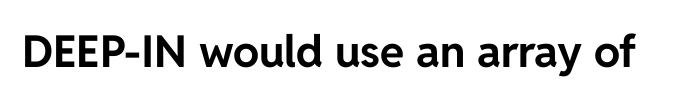
{"serif": "no", "italic": "no", "bold": "yes", "weight": "bold", "width": "normal", "stroke_contrast": "low", "x_height": "medium", "monospaced": "no", "underline": "no", "letter_spacing": "normal", "letter_spacing_em": 0.0, "glyph_px": 44}
